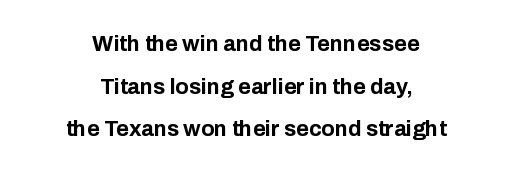
{"italic": "no", "bold": "yes", "underline": "no", "align": "center", "line_spacing": "loose", "line_spacing_ratio": 1.94, "letter_spacing": "normal", "letter_spacing_em": 0.0, "glyph_px": 22}
